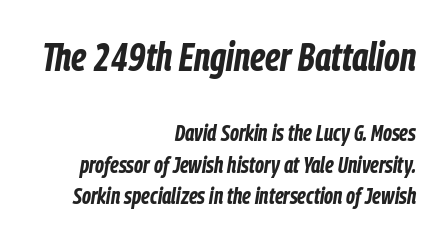
Q: Is the text bold? A: Yes.
Q: Is the text italic (slanted)? A: Yes, it leans right by about 9 degrees.
Q: Is the text underlined? A: No.
Q: How is the paragraph aligned? A: Right-aligned.
Q: Is the spacing between letters normal or unusually wide? A: Normal.
Q: Is the spacing between lines tight, normal or loose? A: Normal.
Q: Which block of text is set in a larger size, the first (top) or the second (bottom)? A: The first (top) one.
Q: Width (condensed, normal, or wide)? A: Condensed.
Q: Stroke contrast? A: Low.
Q: x-height? A: Medium.
Q: Monospaced? A: No.
